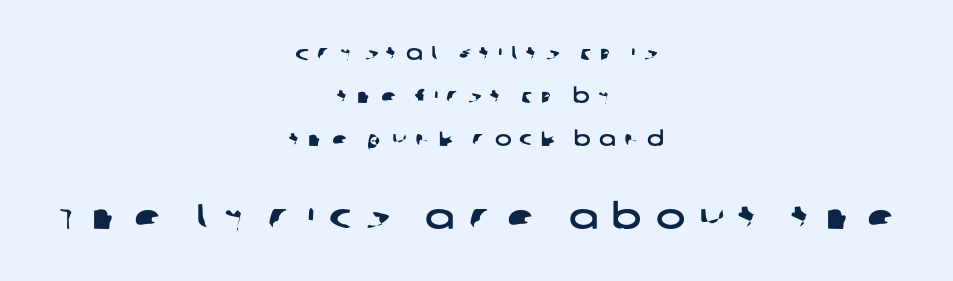
The image shows 35 px wide sans-serif type; set centered, loose line spacing (2.15x), unusually wide letter spacing (+0.41 em), not underlined; the second (bottom) block is 1.75x larger; low stroke contrast and a large x-height.
